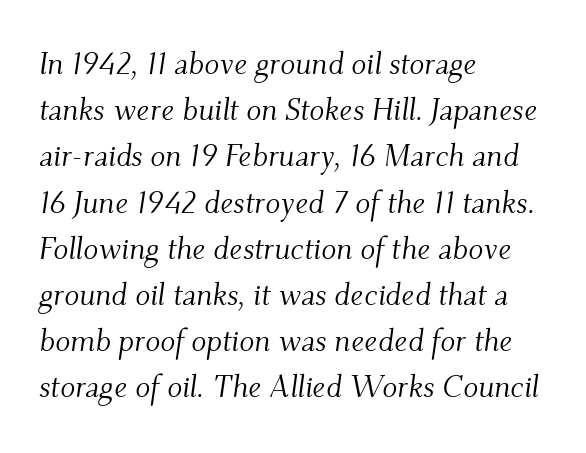
{"serif": "yes", "italic": "yes", "lean": "right", "slant_degrees": 9, "bold": "no", "weight": "light", "width": "normal", "stroke_contrast": "medium", "x_height": "small", "monospaced": "no", "underline": "no", "align": "left", "line_spacing": "normal", "line_spacing_ratio": 1.49, "letter_spacing": "normal", "letter_spacing_em": 0.0, "glyph_px": 31}
